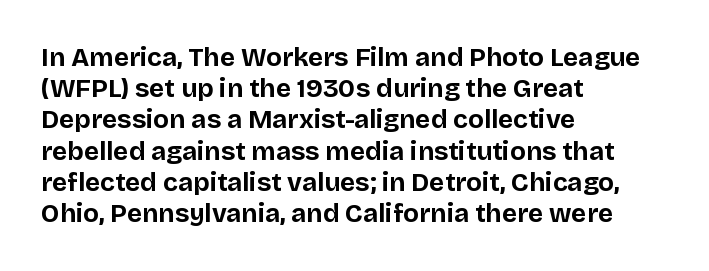
Q: Is the text bold? A: Yes.
Q: Is the text italic (slanted)? A: No, it is upright.
Q: Is the text underlined? A: No.
Q: How is the paragraph aligned? A: Left-aligned.
Q: Is the spacing between letters normal or unusually wide? A: Normal.
